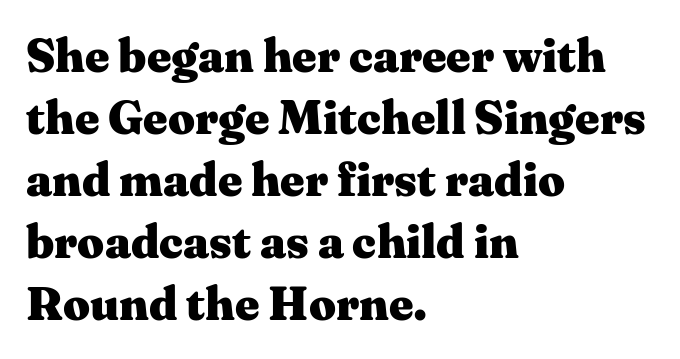
No word sits above an underline. The typesetter chose a ragged-right arrangement here. The type family on display is of the serif kind. Is there any slant? The stems are plumb. Baseline-to-baseline distance is the conventional proportion of letter height.
